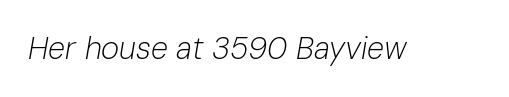
{"italic": "yes", "lean": "right", "slant_degrees": 10, "bold": "no", "weight": "light", "width": "normal", "stroke_contrast": "low", "x_height": "medium", "monospaced": "no", "underline": "no", "letter_spacing": "normal", "letter_spacing_em": 0.0, "glyph_px": 31}
